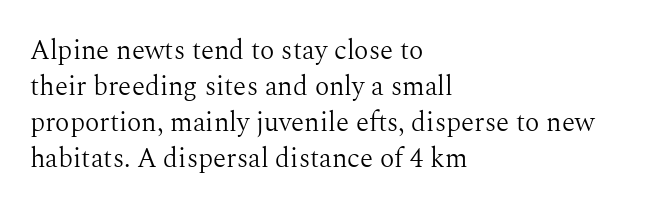
A clean baseline with only descenders dipping below it. The letters stand upright; this is a roman face. The letterforms sit shoulder to shoulder at normal distance. The compositor pushed each line to the left boundary.
